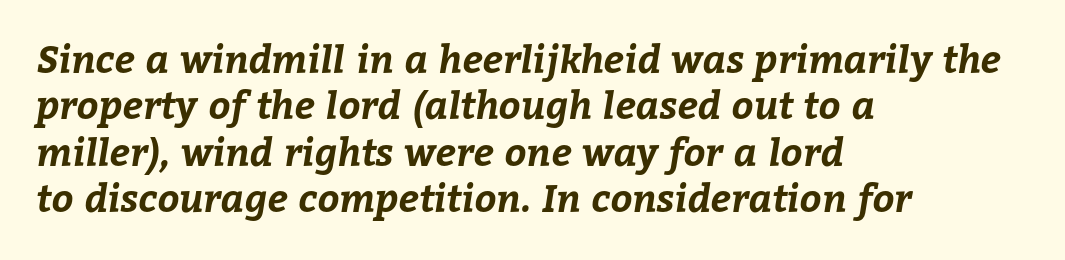
Q: Is the text bold? A: Yes.
Q: Is the text underlined? A: No.
Q: How is the paragraph aligned? A: Left-aligned.
Q: Is the spacing between letters normal or unusually wide? A: Normal.
Q: Width (condensed, normal, or wide)? A: Normal.
Q: Stroke contrast? A: Low.
Q: x-height? A: Medium.
Q: Monospaced? A: No.
